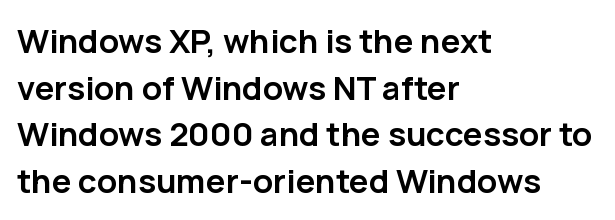
The image shows 33 px semibold sans-serif type, upright; set left-aligned, normal line spacing (1.41x), normal letter spacing, not underlined; low stroke contrast and a medium x-height.
